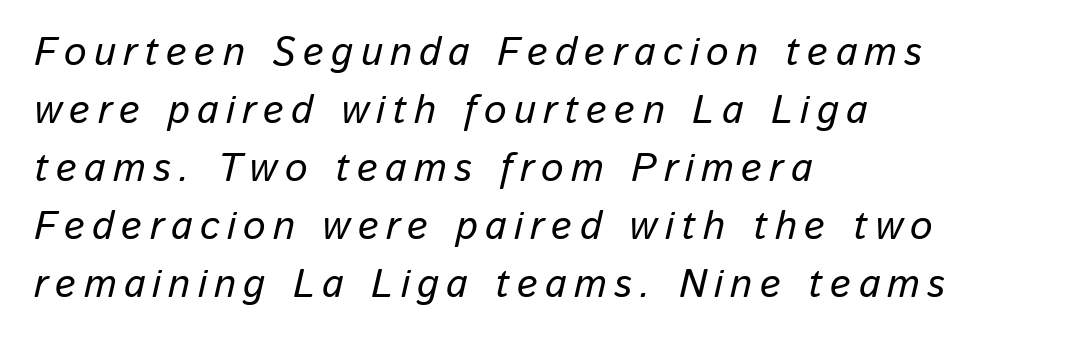
The image shows 40 px text type, italic (leaning right); set left-aligned, normal line spacing (1.45x), not underlined; low stroke contrast and a medium x-height.
